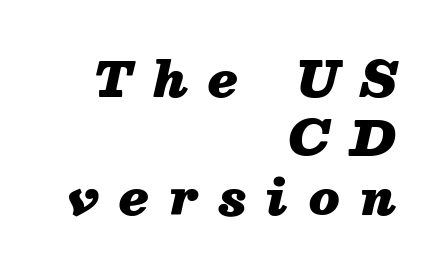
Q: Is the text bold? A: Yes.
Q: Is the text italic (slanted)? A: Yes, it leans right by about 13 degrees.
Q: Is the text underlined? A: No.
Q: How is the paragraph aligned? A: Right-aligned.
Q: Is the spacing between letters normal or unusually wide? A: Unusually wide.
Q: Width (condensed, normal, or wide)? A: Normal.
Q: Stroke contrast? A: Medium.
Q: x-height? A: Medium.
Q: Monospaced? A: No.
